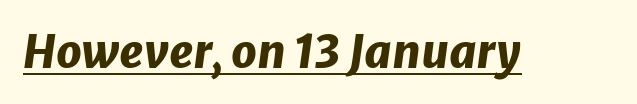
{"italic": "yes", "lean": "right", "slant_degrees": 8, "bold": "yes", "weight": "heavy", "width": "normal", "stroke_contrast": "low", "x_height": "medium", "monospaced": "no", "underline": "yes", "letter_spacing": "normal", "letter_spacing_em": 0.0, "glyph_px": 45}
